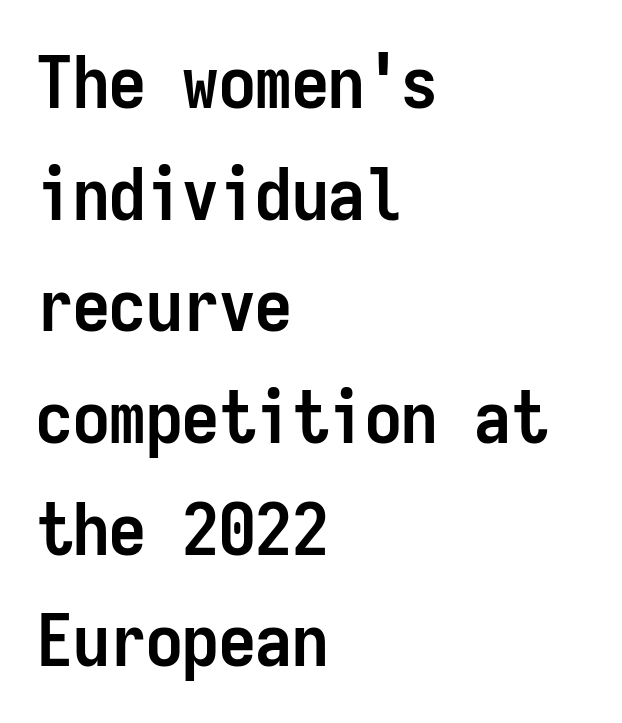
{"serif": "no", "italic": "no", "bold": "yes", "weight": "semibold", "width": "condensed", "stroke_contrast": "low", "x_height": "medium", "monospaced": "yes", "underline": "no", "align": "left", "line_spacing": "normal", "line_spacing_ratio": 1.53, "letter_spacing": "normal", "letter_spacing_em": 0.0, "glyph_px": 73}
